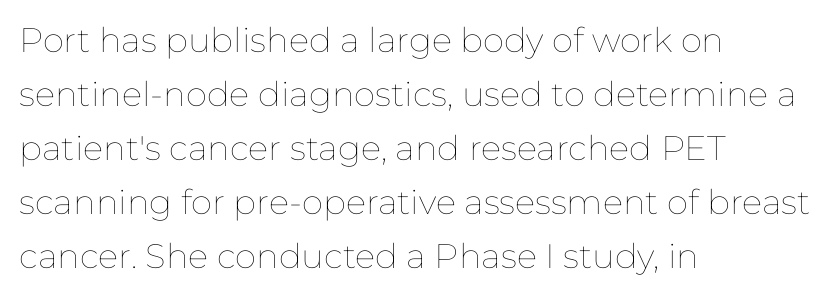
Q: Is the text bold? A: No.
Q: Is the text italic (slanted)? A: No, it is upright.
Q: Is the text underlined? A: No.
Q: How is the paragraph aligned? A: Left-aligned.
Q: Is the spacing between letters normal or unusually wide? A: Normal.
Q: Is the spacing between lines tight, normal or loose? A: Normal.
Q: Width (condensed, normal, or wide)? A: Normal.
Q: Stroke contrast? A: Low.
Q: x-height? A: Medium.
Q: Monospaced? A: No.
